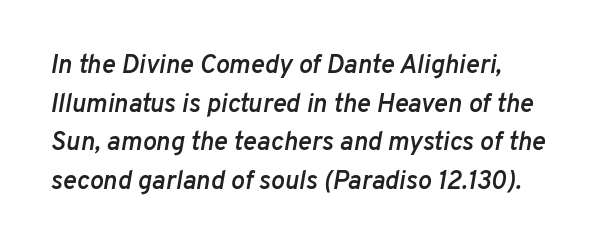
Q: Is the text bold? A: Semi-bold.
Q: Is the text italic (slanted)? A: Yes, it leans right by about 10 degrees.
Q: Is the text underlined? A: No.
Q: Is the spacing between letters normal or unusually wide? A: Normal.
Q: Is the spacing between lines tight, normal or loose? A: Normal.
